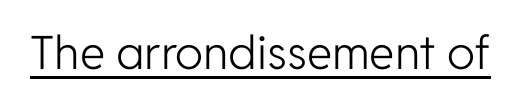
Q: Is the text bold? A: No.
Q: Is the text italic (slanted)? A: No, it is upright.
Q: Is the typeface a serif or a sans-serif typeface? A: Sans-serif.
Q: Is the text underlined? A: Yes.
Q: Is the spacing between letters normal or unusually wide? A: Normal.
Q: Width (condensed, normal, or wide)? A: Normal.
Q: Stroke contrast? A: Low.
Q: x-height? A: Medium.
Q: Monospaced? A: No.
